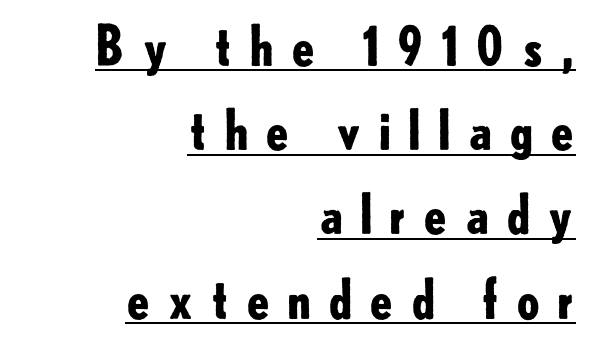
The image shows 54 px bold sans-serif type, upright; set right-aligned, normal line spacing (1.56x), unusually wide letter spacing (+0.28 em), underlined; low stroke contrast and a small x-height.
